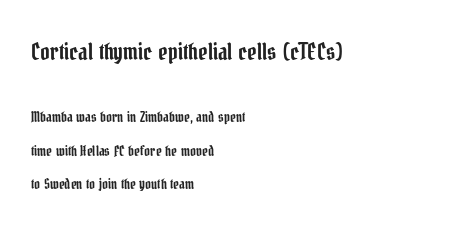
The image shows 23 px text type, upright; set left-aligned, loose line spacing (2.39x), normal letter spacing, not underlined; the first (top) block is 1.64x larger.
